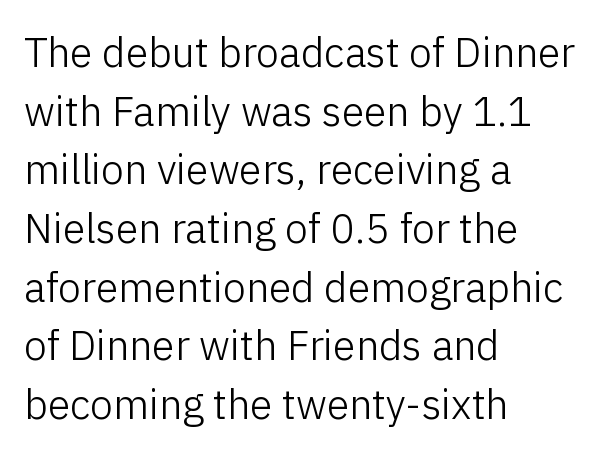
The image shows 41 px light sans-serif type, upright; set left-aligned, normal line spacing (1.43x), normal letter spacing, not underlined; low stroke contrast and a medium x-height.
